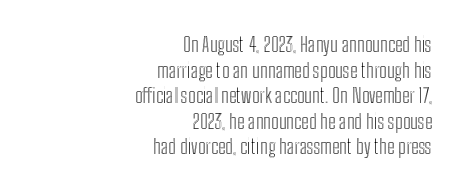
One glance says typical: line gaps are just what's usual. The space beneath each line is pristine and unruled. In terms of posture, this sample is upright. This rendering leaves character spacing at its baseline value. A flush-right, rag-left setting is used for this passage.
